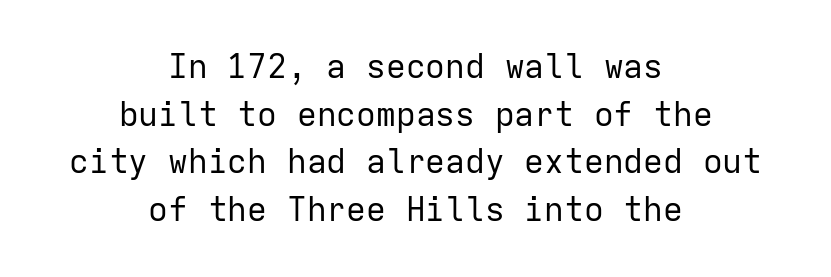
Q: Is the text bold? A: No.
Q: Is the text italic (slanted)? A: No, it is upright.
Q: Is the typeface a serif or a sans-serif typeface? A: Sans-serif.
Q: Is the text underlined? A: No.
Q: How is the paragraph aligned? A: Centered.
Q: Is the spacing between letters normal or unusually wide? A: Normal.
Q: Is the spacing between lines tight, normal or loose? A: Normal.
Q: Width (condensed, normal, or wide)? A: Normal.
Q: Stroke contrast? A: Low.
Q: x-height? A: Medium.
Q: Monospaced? A: Yes.
